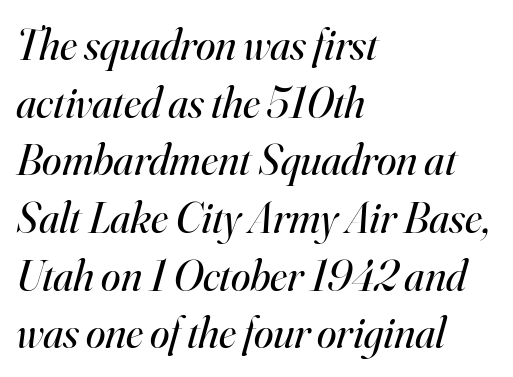
{"serif": "yes", "italic": "yes", "lean": "right", "slant_degrees": 16, "bold": "no", "weight": "regular", "width": "normal", "stroke_contrast": "high", "x_height": "small", "monospaced": "no", "underline": "no", "align": "left", "line_spacing": "normal", "line_spacing_ratio": 1.31, "letter_spacing": "normal", "letter_spacing_em": 0.0, "glyph_px": 44}
